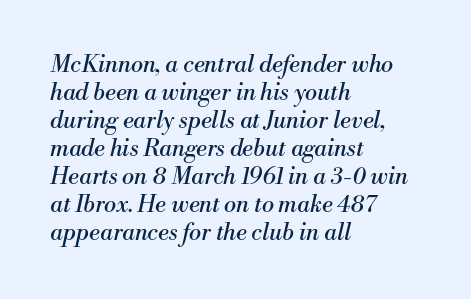
Q: Is the text bold? A: No.
Q: Is the text italic (slanted)? A: Yes, it leans right by about 13 degrees.
Q: Is the text underlined? A: No.
Q: How is the paragraph aligned? A: Left-aligned.
Q: Is the spacing between letters normal or unusually wide? A: Normal.
